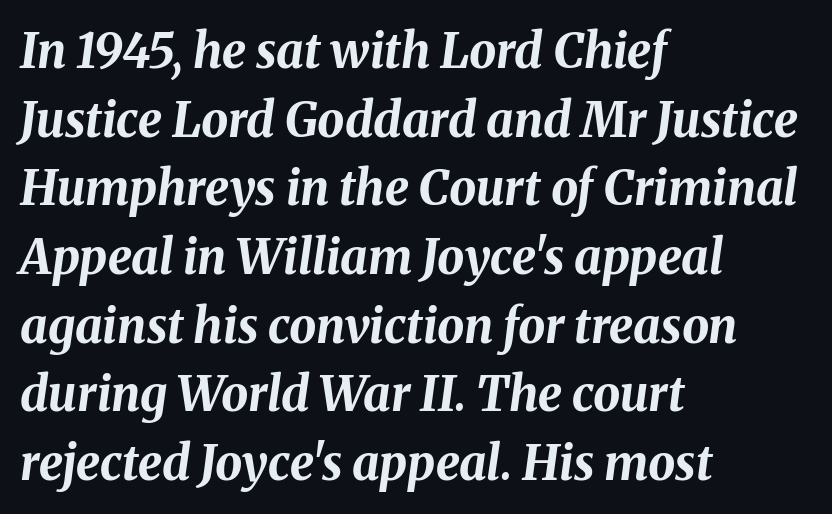
Q: Is the text bold? A: Yes.
Q: Is the text italic (slanted)? A: Yes, it leans right by about 8 degrees.
Q: Is the text underlined? A: No.
Q: How is the paragraph aligned? A: Left-aligned.
Q: Is the spacing between letters normal or unusually wide? A: Normal.
Q: Is the spacing between lines tight, normal or loose? A: Normal.
Q: Width (condensed, normal, or wide)? A: Normal.
Q: Stroke contrast? A: Medium.
Q: x-height? A: Medium.
Q: Monospaced? A: No.
